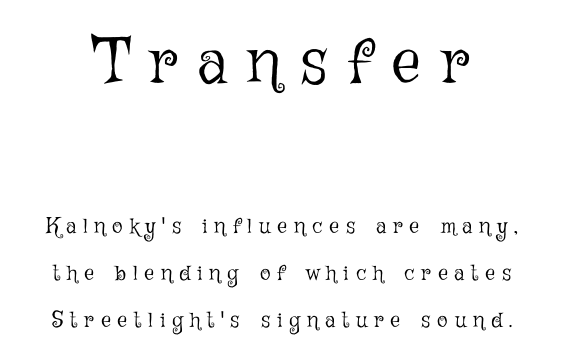
Q: Is the text bold? A: No.
Q: Is the text italic (slanted)? A: No, it is upright.
Q: Is the text underlined? A: No.
Q: Is the spacing between letters normal or unusually wide? A: Unusually wide.
Q: Is the spacing between lines tight, normal or loose? A: Loose.
Q: Which block of text is set in a larger size, the first (top) or the second (bottom)? A: The first (top) one.
Q: Width (condensed, normal, or wide)? A: Normal.
Q: Stroke contrast? A: Low.
Q: x-height? A: Medium.
Q: Monospaced? A: No.
